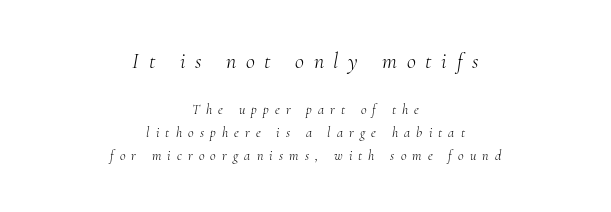
The face looks like a standard text weight, possibly lighter. Plain, unruled lines of type. The emphasis by scale lands on block number one, above. Teacher's note: observe the equal gaps on both sides — that is centered alignment. Quick note: interline space is typical.
